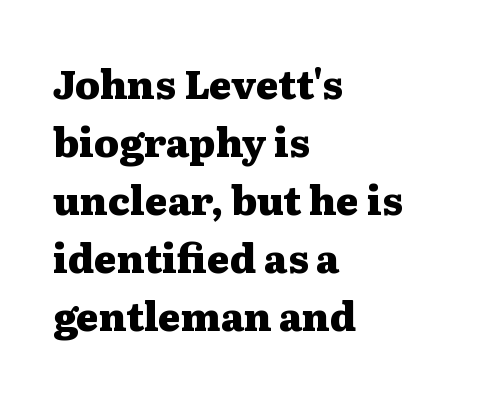
Each letter's strokes conclude with small projecting serifs. Left-aligned paragraph, ragged on the right. Regular leading. Each letter keeps its own natural width here, so spacing adapts to shape. Is the letter spacing exaggerated? No — it looks like the ordinary default.
